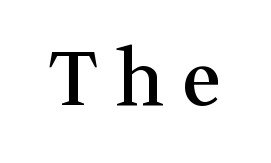
Q: Is the text bold? A: Semi-bold.
Q: Is the text italic (slanted)? A: No, it is upright.
Q: Is the typeface a serif or a sans-serif typeface? A: Serif.
Q: Is the text underlined? A: No.
Q: Is the spacing between letters normal or unusually wide? A: Unusually wide.
Q: Width (condensed, normal, or wide)? A: Normal.
Q: Stroke contrast? A: Medium.
Q: x-height? A: Medium.
Q: Monospaced? A: No.
